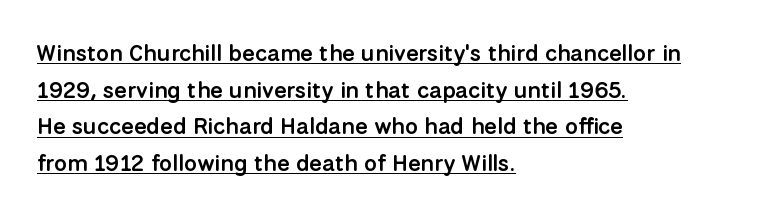
{"italic": "no", "bold": "semi", "underline": "yes", "align": "left", "line_spacing": "normal", "line_spacing_ratio": 1.59, "letter_spacing": "normal", "letter_spacing_em": 0.0, "glyph_px": 23}
